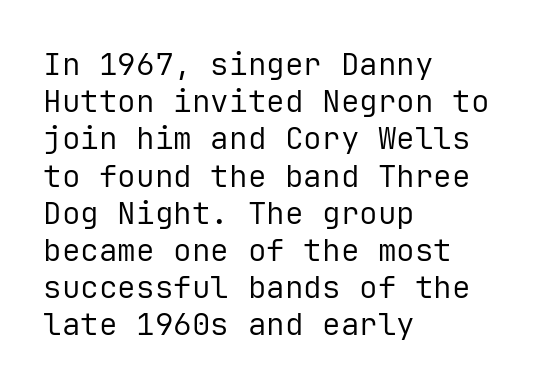
Q: Is the text bold? A: No.
Q: Is the text italic (slanted)? A: No, it is upright.
Q: Is the typeface a serif or a sans-serif typeface? A: Sans-serif.
Q: Is the text underlined? A: No.
Q: How is the paragraph aligned? A: Left-aligned.
Q: Is the spacing between letters normal or unusually wide? A: Normal.
Q: Width (condensed, normal, or wide)? A: Normal.
Q: Stroke contrast? A: Low.
Q: x-height? A: Medium.
Q: Monospaced? A: Yes.
